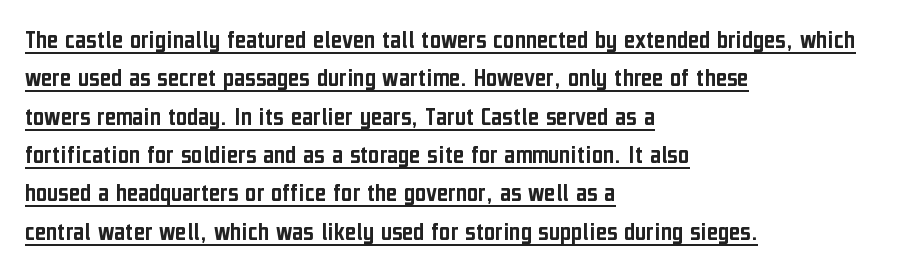
{"italic": "no", "underline": "yes", "align": "left", "line_spacing": "normal", "line_spacing_ratio": 1.42, "letter_spacing": "normal", "letter_spacing_em": 0.0, "glyph_px": 27}
